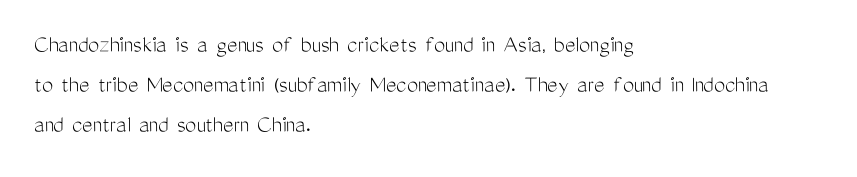
The area under the type is left untouched. A typesetter would mark this as roman, not italic. What's the leading like? Ordinary, nothing unusual. A typesetter would call this zero additional tracking. Which margin do the lines hug? The left one — the right edge is uneven. The cut favours lightness, reaching ordinary text weight at its darkest.
